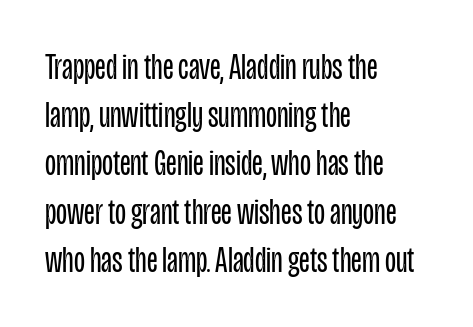
The image shows 36 px regular-weight, condensed sans-serif type, upright; set left-aligned, normal line spacing (1.34x), normal letter spacing, not underlined; low stroke contrast and a large x-height.
